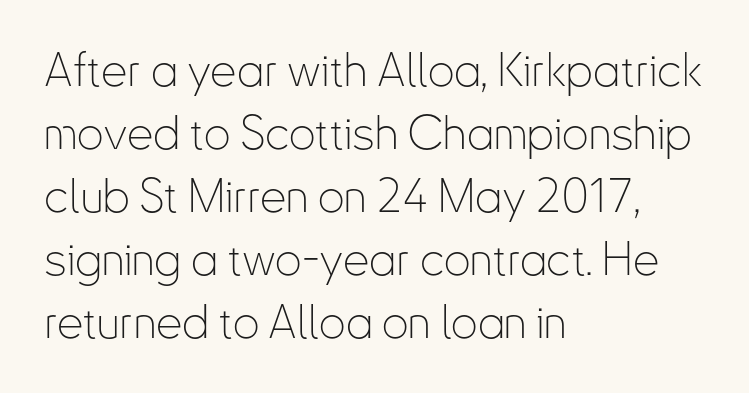
This sample is left-justified, so line endings fall wherever the words run out. What stands out about the letter spacing? Nothing — it is the standard amount. Decoration check: the copy has no underline. The typography opts for an upright posture over an oblique one.
